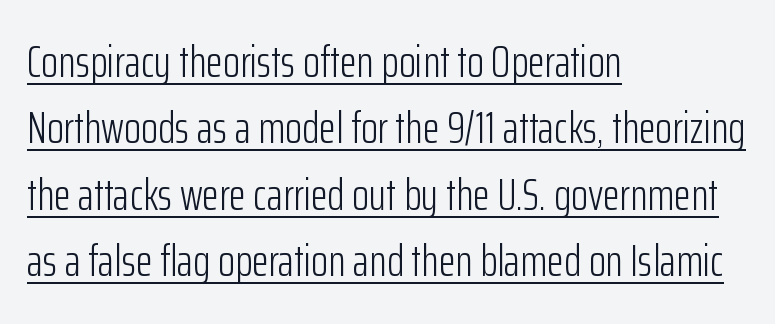
There is no visible air inserted between adjacent glyphs. No feet cap the strokes, marking this as sans-serif type. The lettering holds an erect, upright posture throughout. The paragraph has a hard left edge and a soft right edge.
